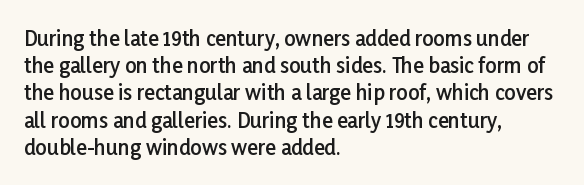
Q: Is the text bold? A: Semi-bold.
Q: Is the text italic (slanted)? A: No, it is upright.
Q: Is the text underlined? A: No.
Q: How is the paragraph aligned? A: Left-aligned.
Q: Is the spacing between letters normal or unusually wide? A: Normal.
Q: Is the spacing between lines tight, normal or loose? A: Normal.
